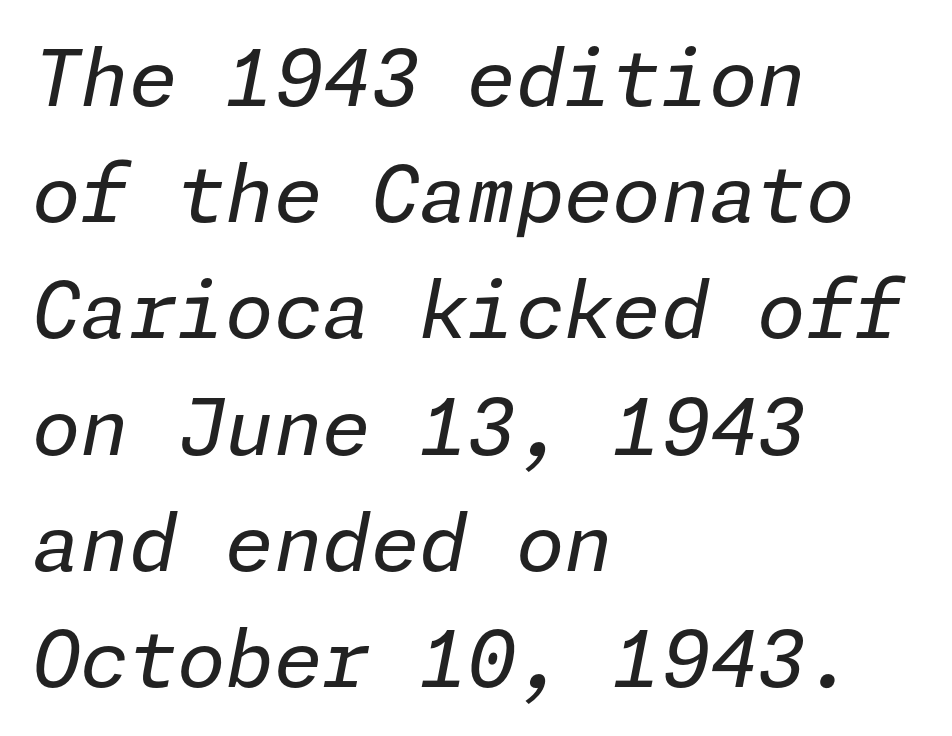
Short note: letters normally spaced. Notice how descenders clear the ascenders below comfortably — that's standard leading. The zone under the glyphs is completely vacant. The typesetter chose a ragged-right arrangement here. A typesetter would mark this as italic. A quiet, ordinary-to-light weight characterises the typeface.
